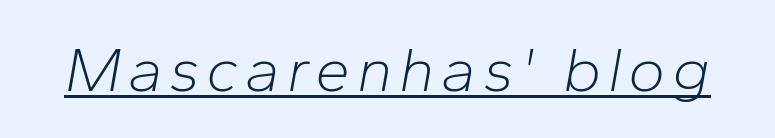
{"italic": "yes", "lean": "right", "slant_degrees": 10, "bold": "no", "weight": "light", "width": "normal", "stroke_contrast": "low", "x_height": "medium", "monospaced": "no", "underline": "yes", "glyph_px": 63}
